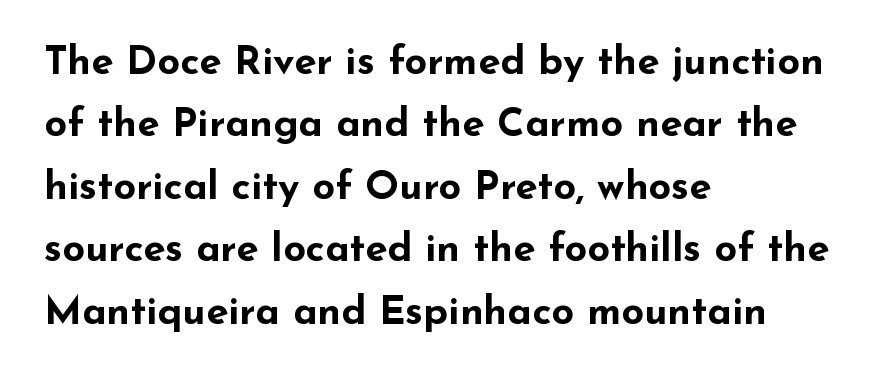
Nothing sits at the stroke ends, so this counts as sans-serif. The sample has been set heavy, in full bold. Looks like regular typesetting: each glyph gets only the width it needs. No extra tracking has been applied to these lines. The passage shown stacks its lines at a standard gap. Short and long lines alike share a common starting point at left.
